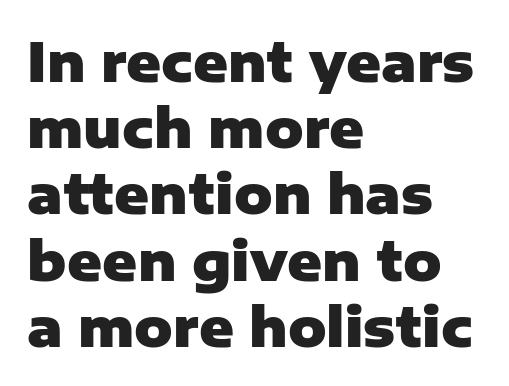
Q: Is the text bold? A: Yes.
Q: Is the text italic (slanted)? A: No, it is upright.
Q: Is the typeface a serif or a sans-serif typeface? A: Sans-serif.
Q: Is the text underlined? A: No.
Q: How is the paragraph aligned? A: Left-aligned.
Q: Is the spacing between letters normal or unusually wide? A: Normal.
Q: Is the spacing between lines tight, normal or loose? A: Normal.
Q: Width (condensed, normal, or wide)? A: Normal.
Q: Stroke contrast? A: Low.
Q: x-height? A: Medium.
Q: Monospaced? A: No.
